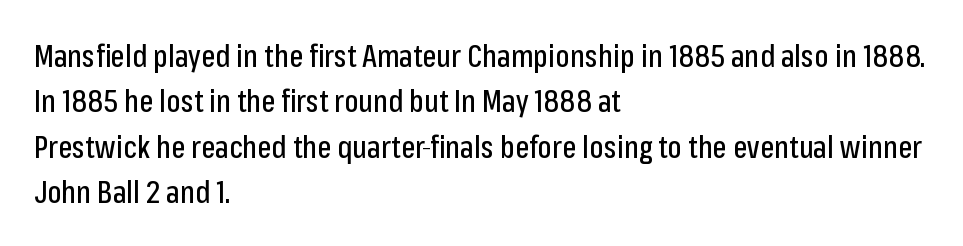
The image shows 30 px condensed sans-serif type, upright; set left-aligned, normal line spacing (1.51x), normal letter spacing, not underlined; low stroke contrast and a medium x-height.
